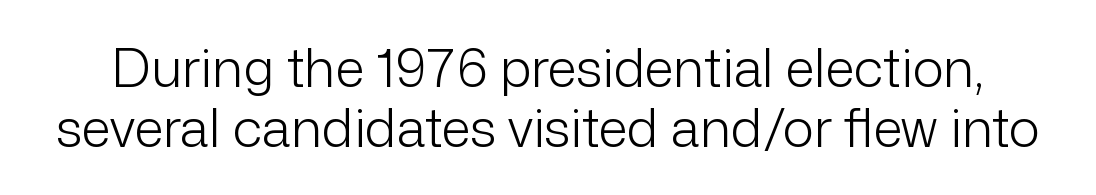
The image shows 53 px light sans-serif type, upright; set tight line spacing (1.13x), normal letter spacing, not underlined; low stroke contrast and a medium x-height.
